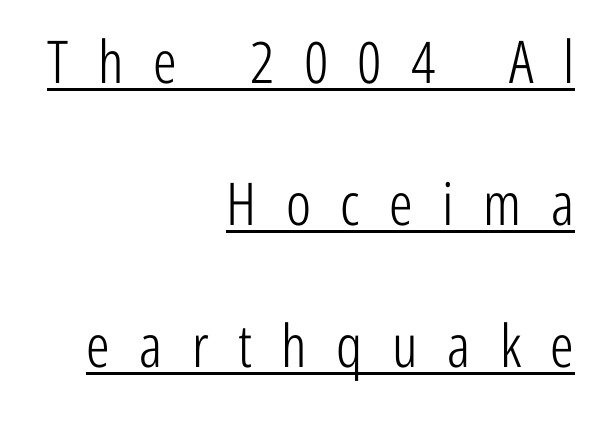
{"serif": "no", "italic": "no", "bold": "no", "weight": "light", "width": "condensed", "stroke_contrast": "low", "x_height": "medium", "monospaced": "no", "underline": "yes", "align": "right", "line_spacing": "loose", "line_spacing_ratio": 2.41, "letter_spacing": "wide", "letter_spacing_em": 0.5, "glyph_px": 59}
